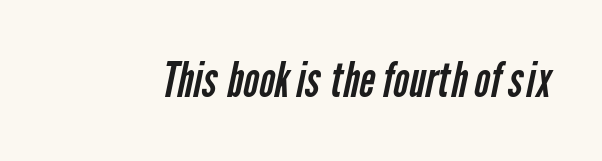
The image shows 48 px regular-weight, condensed sans-serif type; set normal letter spacing, not underlined; low stroke contrast and a medium x-height.
